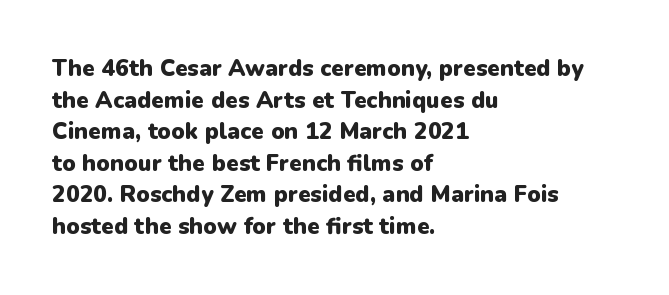
The image shows 23 px bold type, upright; set left-aligned, normal line spacing (1.37x), normal letter spacing, not underlined.
